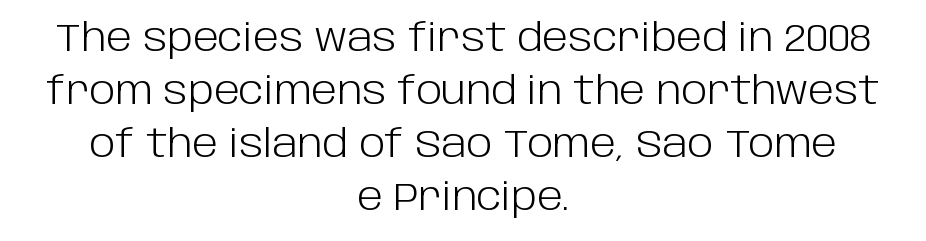
The image shows 39 px light sans-serif type, upright; set centered, normal line spacing (1.36x), normal letter spacing, not underlined; low stroke contrast and a large x-height.
